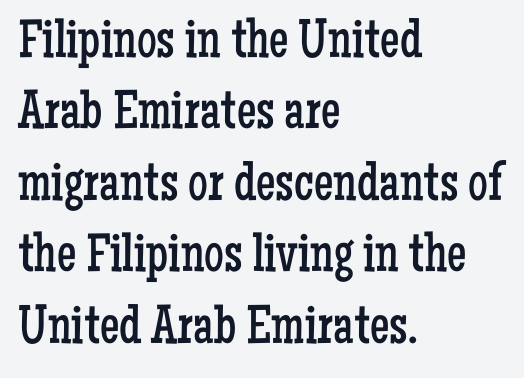
The image shows 55 px regular-weight, condensed serif type, upright; set left-aligned, normal line spacing (1.3x), normal letter spacing, not underlined; low stroke contrast and a medium x-height.
